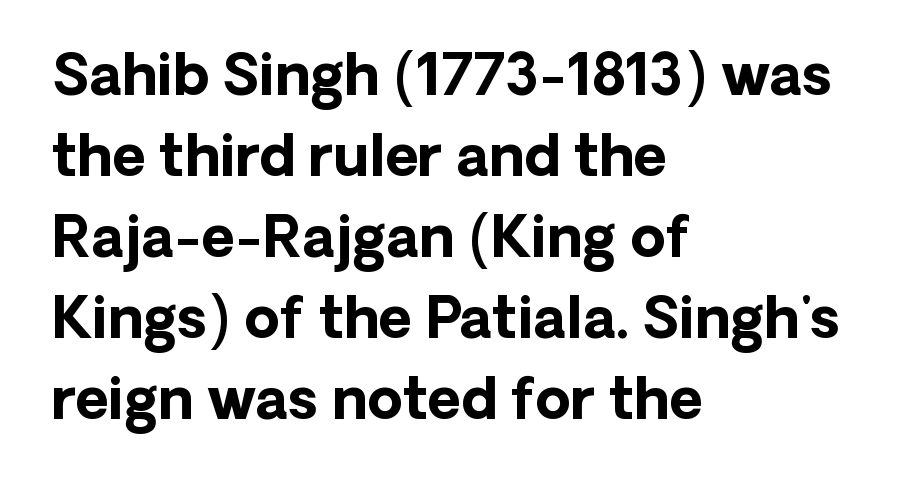
Any mark beneath the type? The region is blank. It's the straight-up-and-down kind of type. Pretty heavy lettering here — definitely bold. In terms of letterspacing, this is plain default setting. This sample has the flowing, uneven cadence of proportional lettering.
